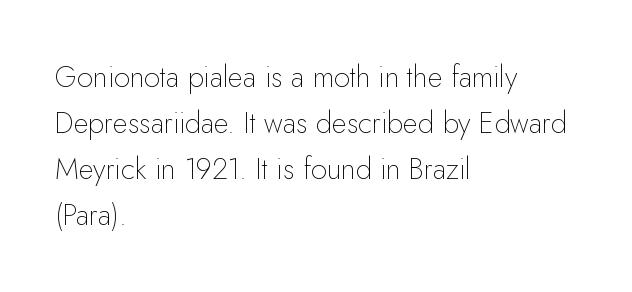
The image shows 29 px thin sans-serif type, upright; set left-aligned, normal line spacing (1.59x), normal letter spacing, not underlined; low stroke contrast and a small x-height.
